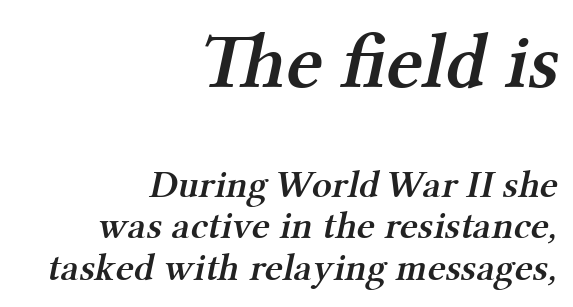
{"serif": "yes", "bold": "semi", "weight": "semibold", "width": "normal", "stroke_contrast": "medium", "x_height": "medium", "monospaced": "no", "underline": "no", "align": "right", "line_spacing": "tight", "line_spacing_ratio": 1.06, "letter_spacing": "normal", "letter_spacing_em": 0.0, "larger_block": "first", "size_ratio": 2.0, "glyph_px": 78}
